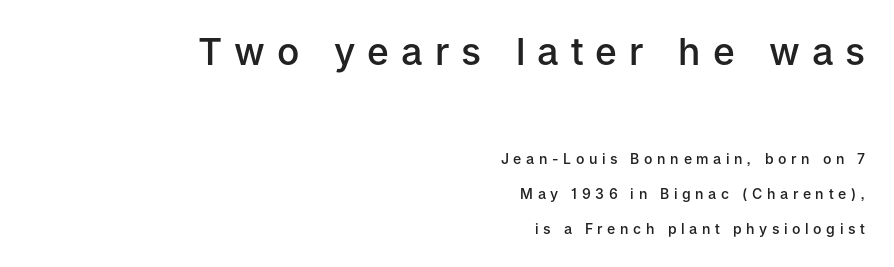
{"serif": "no", "italic": "no", "bold": "semi", "weight": "semibold", "width": "normal", "stroke_contrast": "low", "x_height": "medium", "monospaced": "no", "underline": "no", "align": "right", "line_spacing": "loose", "line_spacing_ratio": 2.48, "letter_spacing": "wide", "letter_spacing_em": 0.33, "larger_block": "first", "size_ratio": 2.64, "glyph_px": 37}
